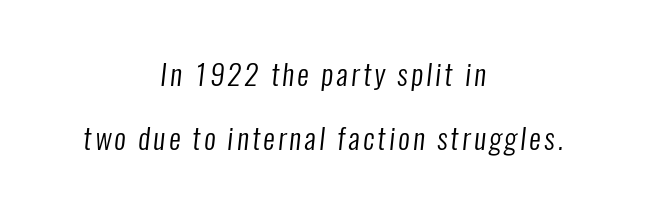
Character widths vary here, with narrow letters taking less room than wide ones. The passage shown is typeset with a sans-serif family. No word sits above an underline. A student would call this center alignment; a typographer would say set centered. Vertically, the passage feels expansive, rows floating well apart.
